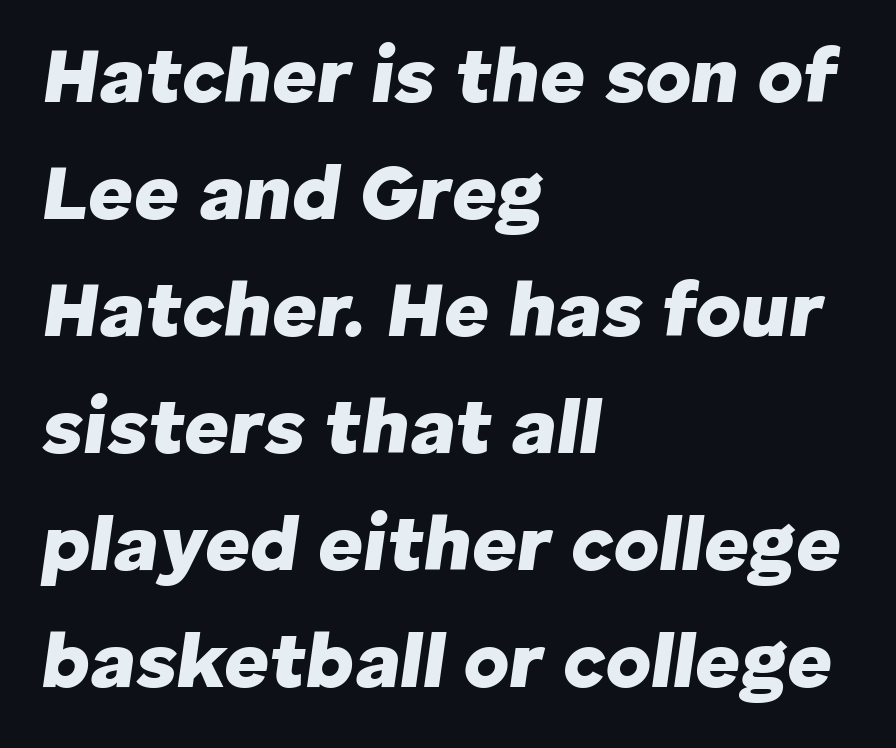
Q: Is the text bold? A: Yes.
Q: Is the text italic (slanted)? A: Yes, it leans right by about 8 degrees.
Q: Is the text underlined? A: No.
Q: How is the paragraph aligned? A: Left-aligned.
Q: Is the spacing between letters normal or unusually wide? A: Normal.
Q: Is the spacing between lines tight, normal or loose? A: Normal.
Q: Width (condensed, normal, or wide)? A: Normal.
Q: Stroke contrast? A: Low.
Q: x-height? A: Medium.
Q: Monospaced? A: No.
